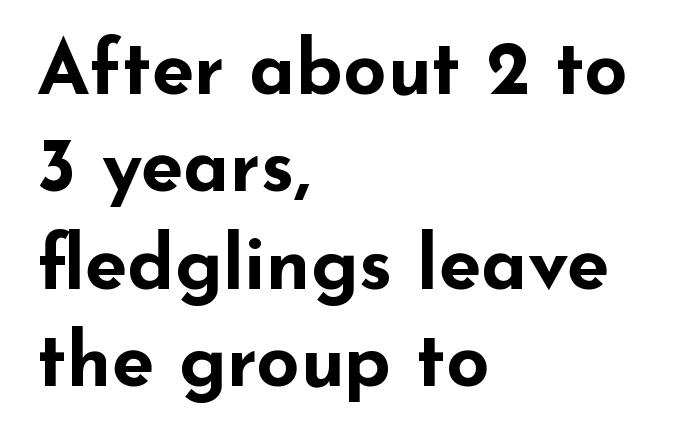
{"serif": "no", "italic": "no", "bold": "yes", "weight": "bold", "width": "wide", "stroke_contrast": "low", "x_height": "small", "monospaced": "no", "underline": "no", "align": "left", "line_spacing": "normal", "line_spacing_ratio": 1.28, "letter_spacing": "normal", "letter_spacing_em": 0.0, "glyph_px": 76}
